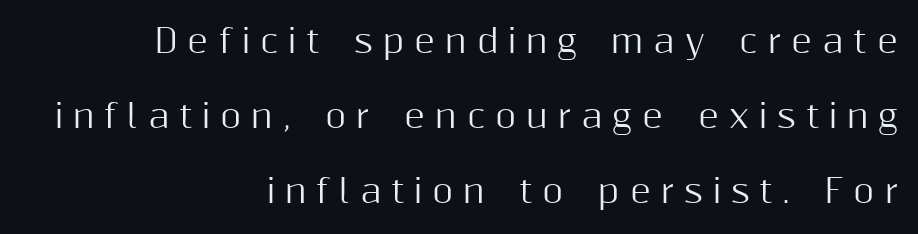
{"serif": "no", "italic": "no", "width": "normal", "stroke_contrast": "medium", "x_height": "medium", "monospaced": "no", "underline": "no", "align": "right", "line_spacing": "loose", "line_spacing_ratio": 2.35, "letter_spacing": "wide", "letter_spacing_em": 0.31, "glyph_px": 32}
